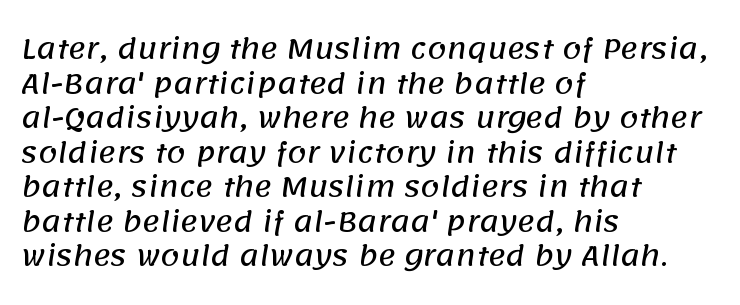
{"underline": "no", "align": "left", "line_spacing": "normal", "line_spacing_ratio": 1.28, "letter_spacing": "normal", "letter_spacing_em": 0.0, "glyph_px": 27}
